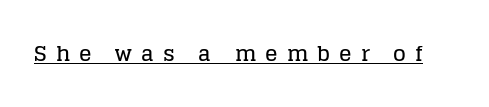
A typographer would call this underscored text. The passage shown has open, widely tracked lettering throughout. The letters stand upright; this is a roman face.
